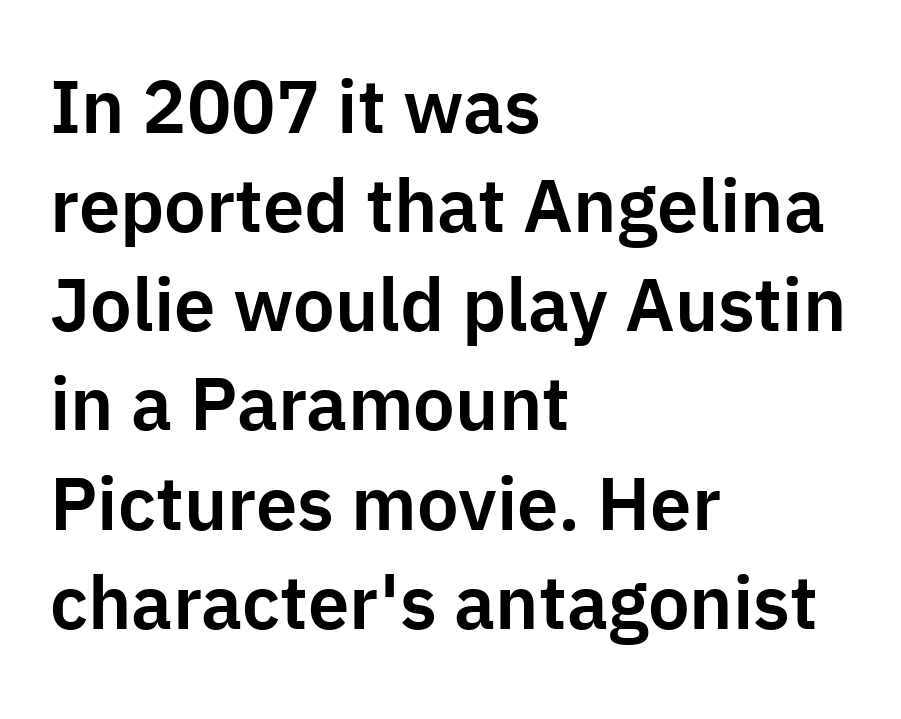
This is roman type, the default non-slanted kind. Is the block centered? No — it sits flush against the left margin. Is this a fixed-width face? No — the glyphs have proportional, varying widths. The letterforms sit shoulder to shoulder at normal distance.
